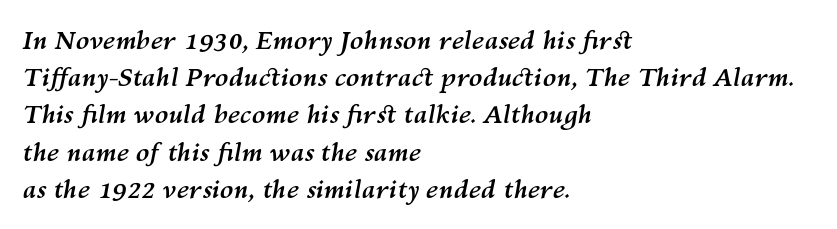
{"italic": "yes", "lean": "right", "slant_degrees": 10, "bold": "yes", "underline": "no", "align": "left", "line_spacing": "normal", "line_spacing_ratio": 1.49, "letter_spacing": "normal", "letter_spacing_em": 0.0, "glyph_px": 25}
